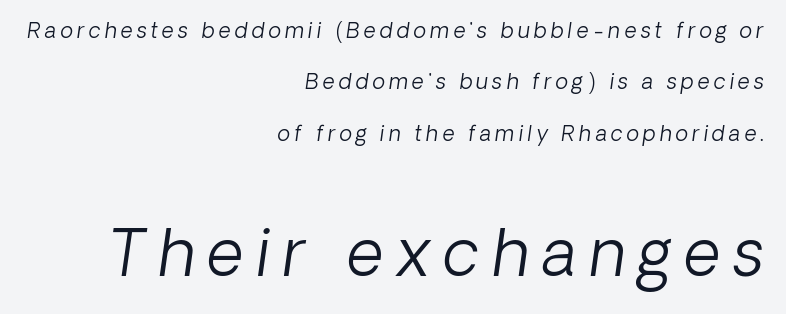
The image shows 64 px light type, italic (leaning right); set right-aligned, loose line spacing (2.45x), unusually wide letter spacing (+0.2 em), not underlined; the second (bottom) block is 3.05x larger; low stroke contrast and a medium x-height.
